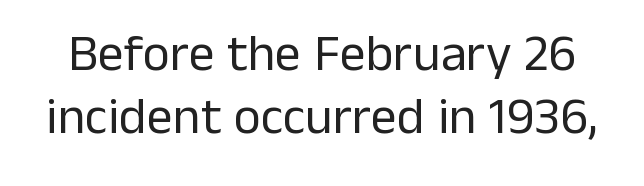
{"serif": "no", "italic": "no", "bold": "no", "weight": "regular", "width": "normal", "stroke_contrast": "low", "x_height": "medium", "monospaced": "no", "underline": "no", "line_spacing_ratio": 1.22, "letter_spacing": "normal", "letter_spacing_em": 0.0, "glyph_px": 52}
